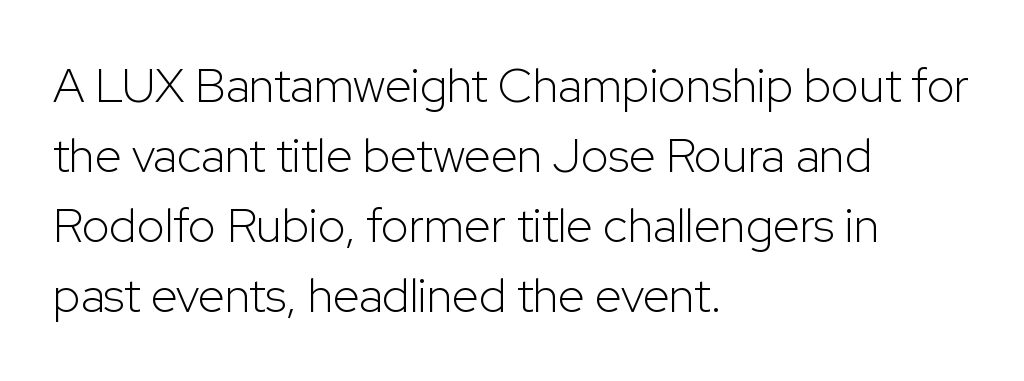
Q: Is the text bold? A: No.
Q: Is the text italic (slanted)? A: No, it is upright.
Q: Is the typeface a serif or a sans-serif typeface? A: Sans-serif.
Q: Is the text underlined? A: No.
Q: How is the paragraph aligned? A: Left-aligned.
Q: Is the spacing between letters normal or unusually wide? A: Normal.
Q: Is the spacing between lines tight, normal or loose? A: Normal.
Q: Width (condensed, normal, or wide)? A: Normal.
Q: Stroke contrast? A: Low.
Q: x-height? A: Medium.
Q: Monospaced? A: No.
